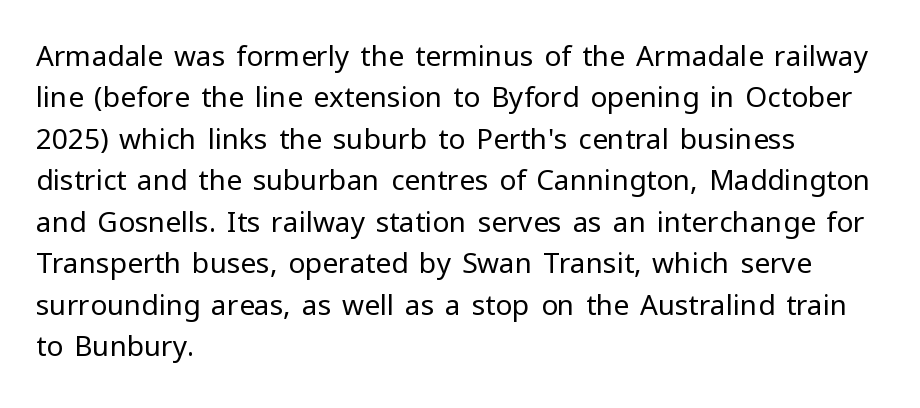
Q: Is the text bold? A: No.
Q: Is the text italic (slanted)? A: No, it is upright.
Q: Is the typeface a serif or a sans-serif typeface? A: Sans-serif.
Q: Is the text underlined? A: No.
Q: How is the paragraph aligned? A: Left-aligned.
Q: Is the spacing between letters normal or unusually wide? A: Normal.
Q: Is the spacing between lines tight, normal or loose? A: Normal.
Q: Width (condensed, normal, or wide)? A: Normal.
Q: Stroke contrast? A: Low.
Q: x-height? A: Medium.
Q: Monospaced? A: No.
